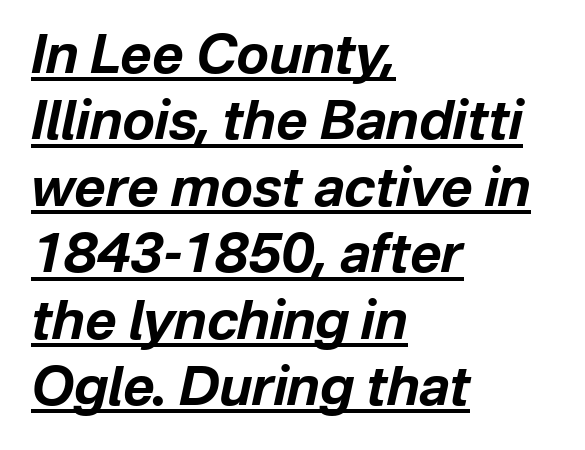
The face used here appears with an underline applied. Does the copy run flush right? No — it runs flush left. Is the type bold? Yes — the strokes are clearly thick and heavy. Spacing verdict: proportional, widths tailored to each character. A typesetter would call this zero additional tracking.
